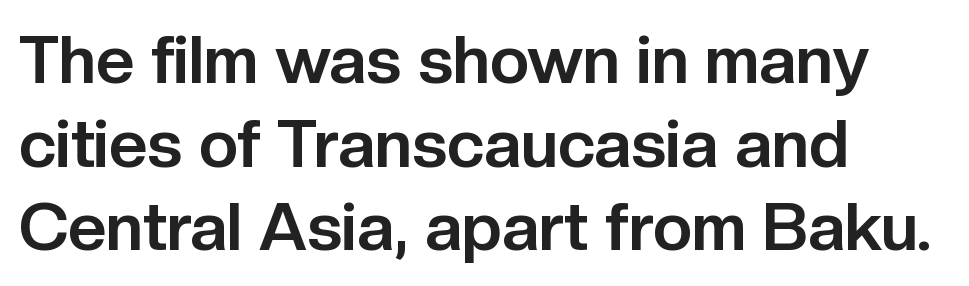
The image shows 67 px bold sans-serif type, upright; set left-aligned, normal line spacing (1.25x), normal letter spacing, not underlined; low stroke contrast and a medium x-height.
